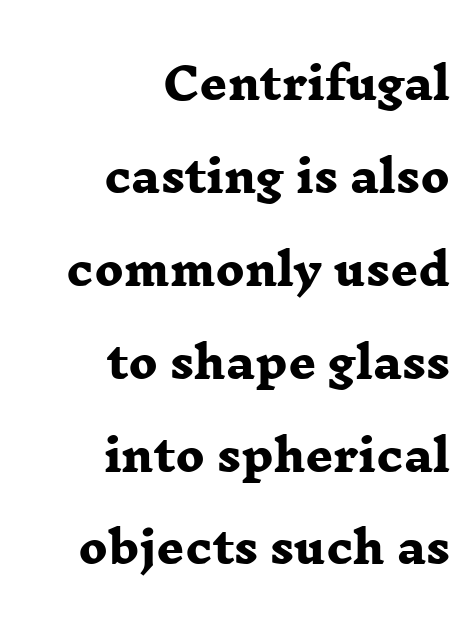
Q: Is the text bold? A: Yes.
Q: Is the typeface a serif or a sans-serif typeface? A: Serif.
Q: Is the text underlined? A: No.
Q: How is the paragraph aligned? A: Right-aligned.
Q: Is the spacing between letters normal or unusually wide? A: Normal.
Q: Is the spacing between lines tight, normal or loose? A: Loose.
Q: Width (condensed, normal, or wide)? A: Wide.
Q: Stroke contrast? A: Low.
Q: x-height? A: Medium.
Q: Monospaced? A: No.
